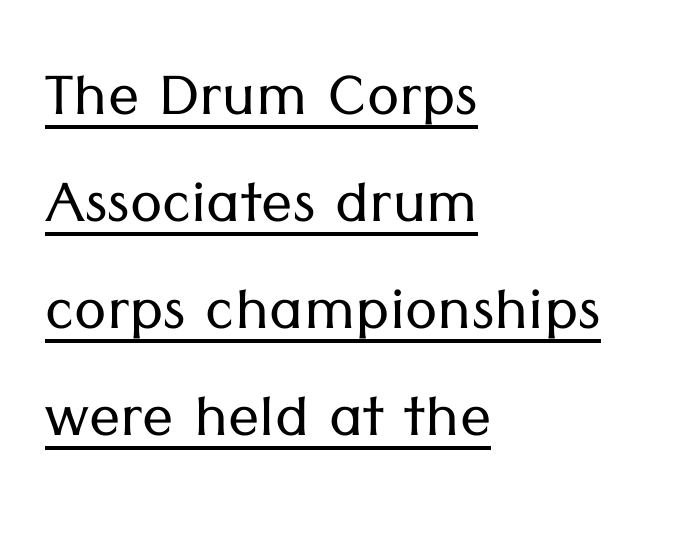
The image shows 78 px light sans-serif type, upright; set left-aligned, normal line spacing (1.37x), normal letter spacing, underlined; low stroke contrast and a medium x-height.
